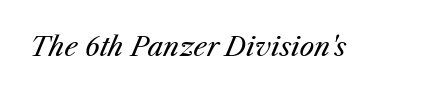
How are the letters spaced? Ordinarily, with no added tracking. Italic: yes, the glyphs are oblique. Stem width sits at or under what a default text font uses. The baseline area is clear.
